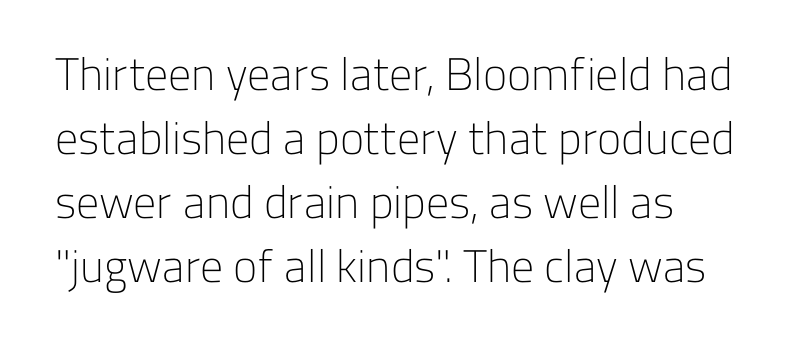
The image shows 46 px light sans-serif type, upright; set normal line spacing (1.39x), normal letter spacing, not underlined; low stroke contrast and a medium x-height.
